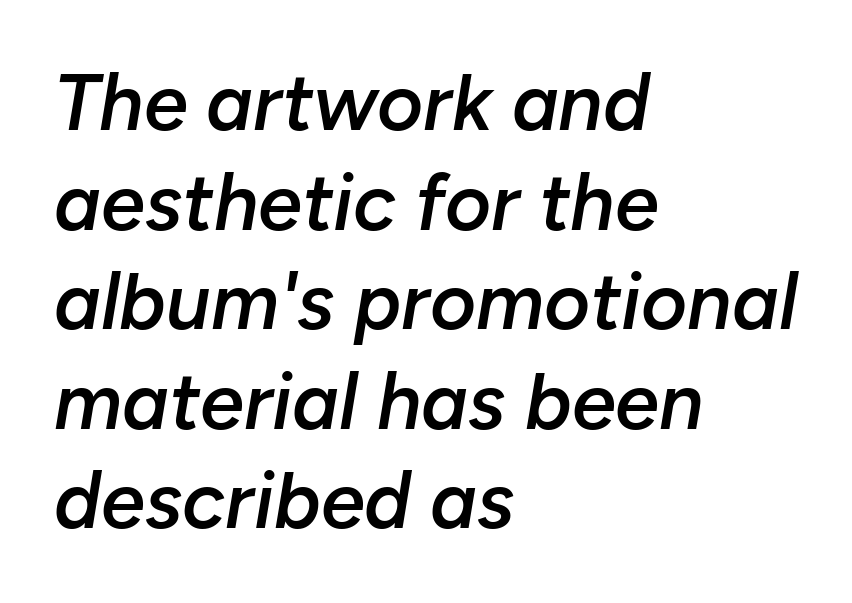
{"italic": "yes", "lean": "right", "slant_degrees": 10, "bold": "semi", "weight": "semibold", "width": "normal", "stroke_contrast": "low", "x_height": "medium", "monospaced": "no", "underline": "no", "align": "left", "line_spacing": "normal", "line_spacing_ratio": 1.26, "letter_spacing": "normal", "letter_spacing_em": 0.0, "glyph_px": 79}
